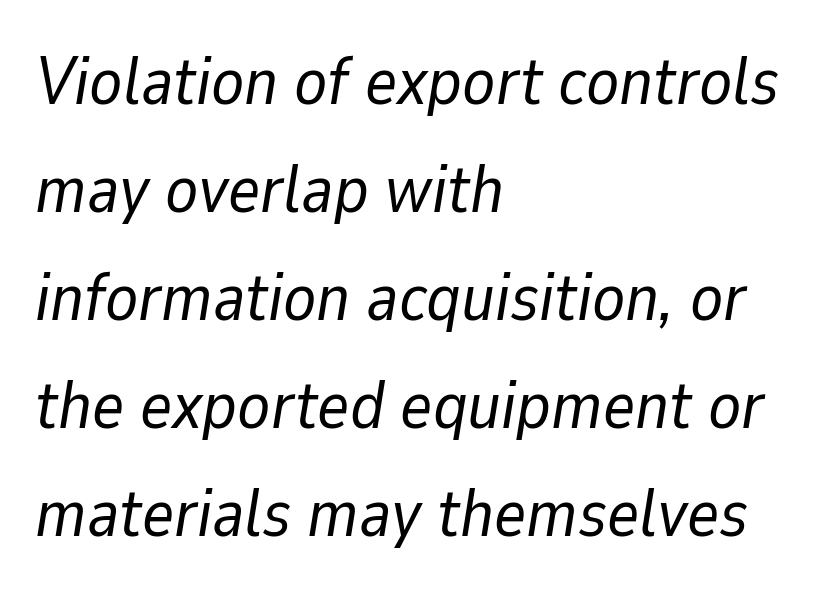
{"italic": "yes", "lean": "right", "slant_degrees": 9, "bold": "no", "weight": "regular", "width": "normal", "stroke_contrast": "low", "x_height": "medium", "monospaced": "no", "underline": "no", "align": "left", "line_spacing": "normal", "line_spacing_ratio": 1.59, "letter_spacing": "normal", "letter_spacing_em": 0.0, "glyph_px": 68}
